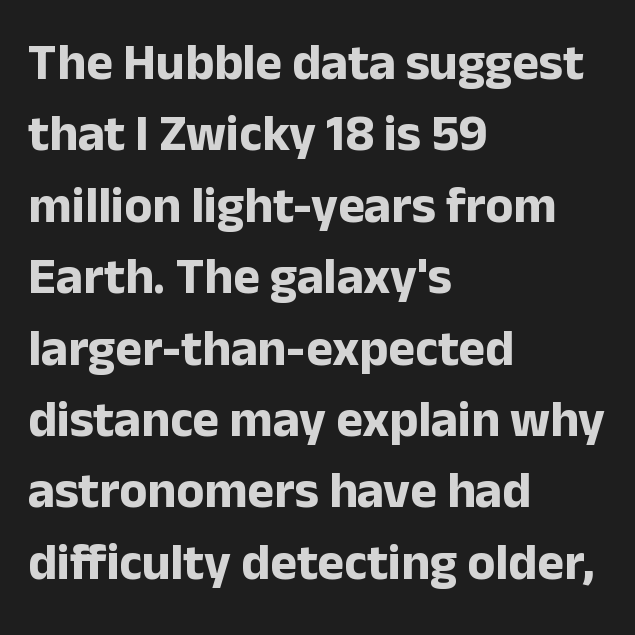
{"serif": "no", "italic": "no", "bold": "yes", "weight": "bold", "width": "normal", "stroke_contrast": "low", "x_height": "medium", "monospaced": "no", "underline": "no", "align": "left", "line_spacing": "normal", "line_spacing_ratio": 1.4, "letter_spacing": "normal", "letter_spacing_em": 0.0, "glyph_px": 51}
